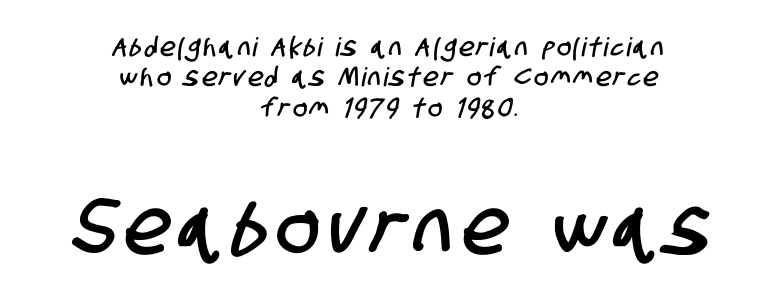
The font family rendered here belongs to the sans-serif group. Letters rest on an invisible, unmarked baseline. A centered setting, common on invitations and titles, is used for this passage. Two sizes are in play, and the larger belongs to the second block. The letters advance in unequal steps, a hallmark of proportional type.
